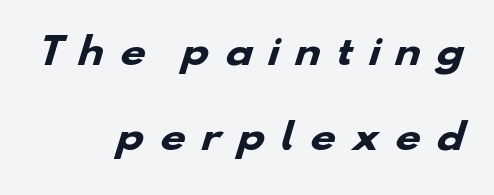
Type without underlining. The passage shown has open, widely tracked lettering throughout. Look at the bottom of the vertical strokes: they stop flat, with no serifs. As a designer I'd log this as weight 700, bold. The passage is arranged like a letterhead date or caption credit — flush right.
